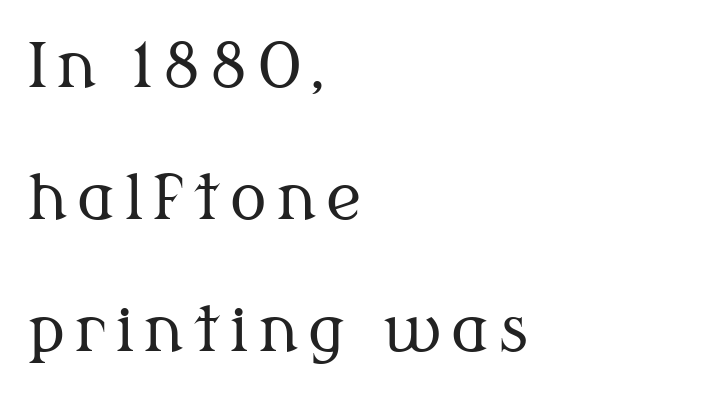
{"serif": "yes", "italic": "no", "bold": "no", "weight": "regular", "width": "normal", "stroke_contrast": "medium", "x_height": "medium", "monospaced": "no", "underline": "no", "align": "left", "line_spacing": "loose", "line_spacing_ratio": 2.16, "glyph_px": 61}
